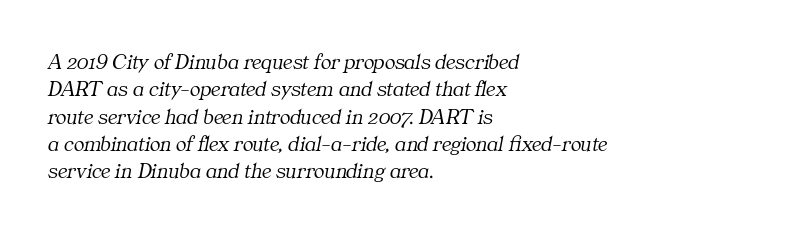
{"italic": "yes", "lean": "right", "slant_degrees": 11, "bold": "no", "underline": "no", "align": "left", "line_spacing_ratio": 1.24, "letter_spacing": "normal", "letter_spacing_em": 0.0, "glyph_px": 22}
